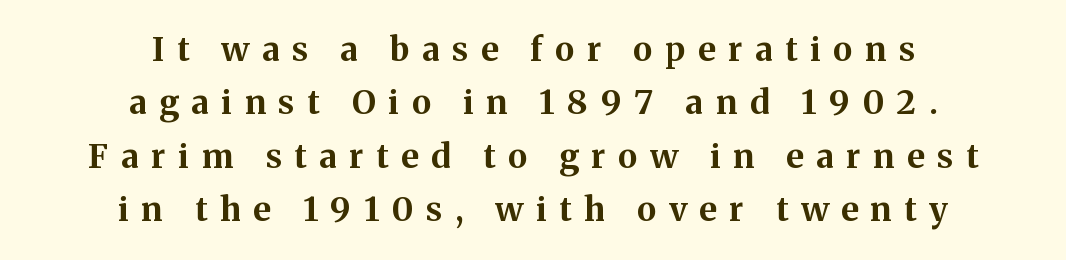
The image shows 33 px bold serif type, upright; set centered, normal line spacing (1.62x), unusually wide letter spacing (+0.39 em), not underlined; medium stroke contrast and a medium x-height.
